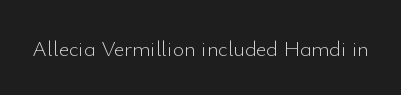
The space directly below the letters is spotless. Quick note: not italic, upright. The line texture is even and compact thanks to regular tracking. These glyphs show unthickened strokes, regular width or finer.
